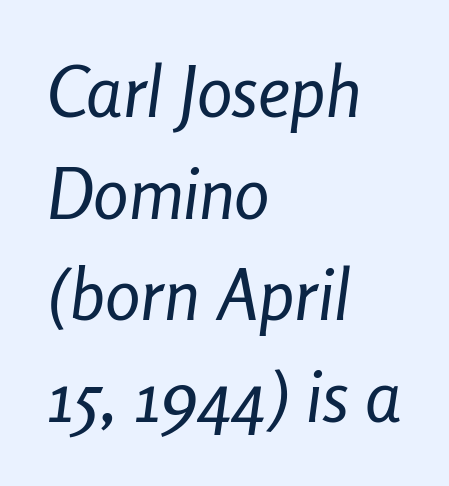
Q: Is the text bold? A: No.
Q: Is the text italic (slanted)? A: Yes, it leans right by about 8 degrees.
Q: Is the text underlined? A: No.
Q: How is the paragraph aligned? A: Left-aligned.
Q: Is the spacing between letters normal or unusually wide? A: Normal.
Q: Is the spacing between lines tight, normal or loose? A: Normal.
Q: Width (condensed, normal, or wide)? A: Condensed.
Q: Stroke contrast? A: Low.
Q: x-height? A: Medium.
Q: Monospaced? A: No.
